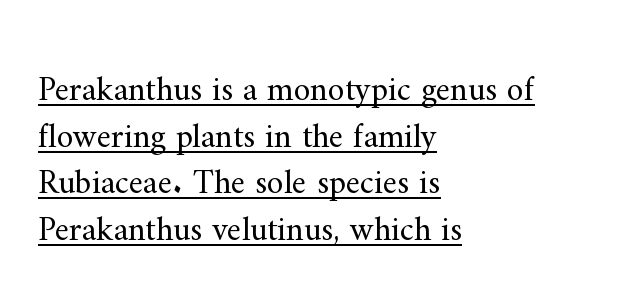
The image shows 34 px regular-weight serif type, upright; set left-aligned, normal line spacing (1.37x), normal letter spacing, underlined; medium stroke contrast and a small x-height.
